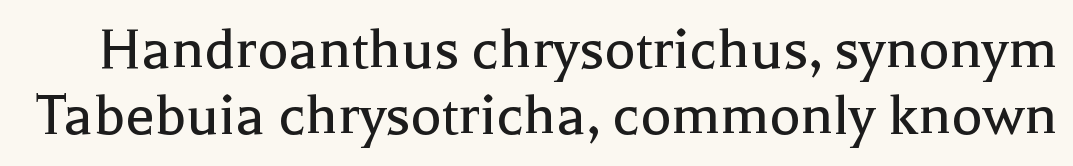
Proportional: the letters do not fall into vertical columns. Stems and bowls with no extra thickness — not bold. Decoration check: the copy has no underline. What kind of face is this? One with serifs. Every character sits straight up, as roman type does. Caption: standard tracking, unaltered.
